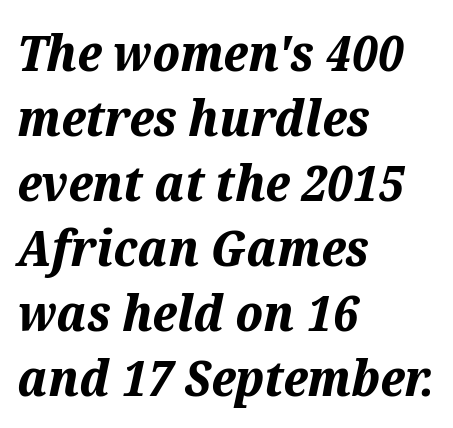
The image shows 50 px bold type, italic (leaning right); set left-aligned, normal line spacing (1.3x), normal letter spacing, not underlined; medium stroke contrast and a medium x-height.
